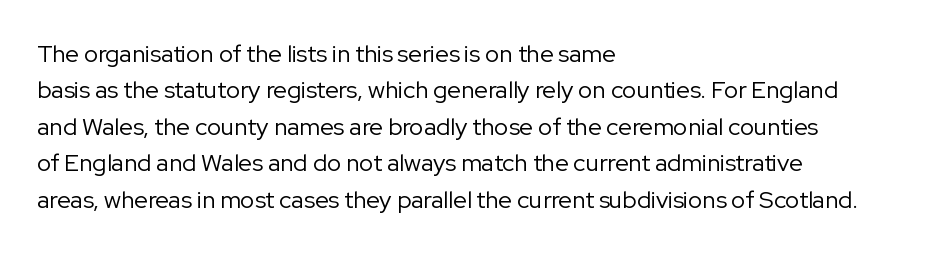
The foot of each line stays bare and open. These lines stack with their left ends in a neat column. Italic: no, the glyphs are upright roman. These lines sit exactly where default settings would place them.
